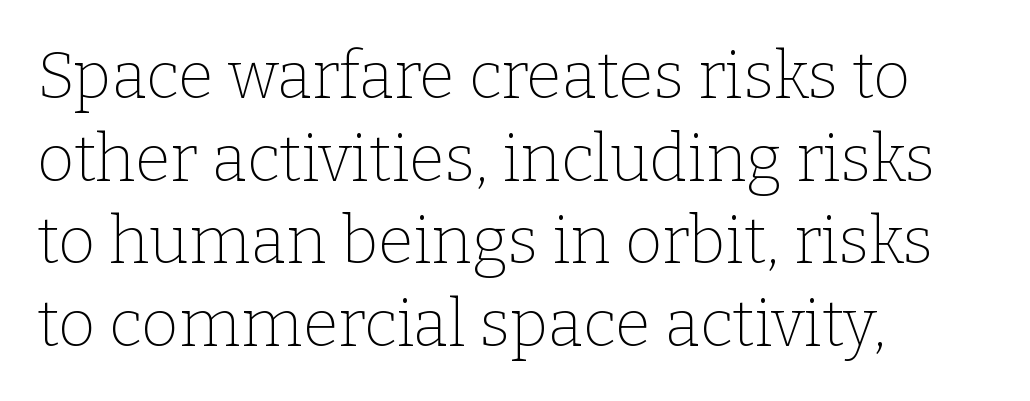
The image shows 65 px thin serif type, upright; set left-aligned, normal line spacing (1.27x), normal letter spacing, not underlined; low stroke contrast and a medium x-height.
